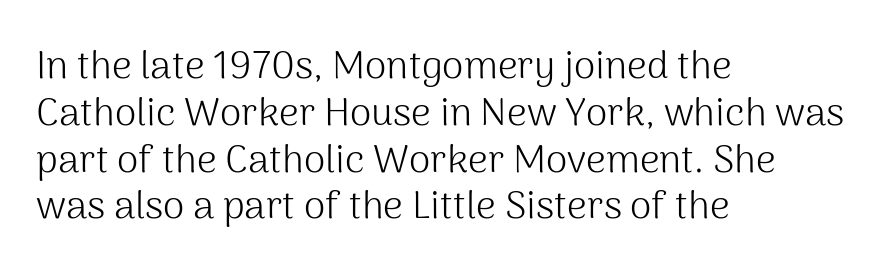
{"serif": "no", "italic": "no", "bold": "no", "weight": "light", "width": "normal", "stroke_contrast": "medium", "x_height": "medium", "monospaced": "no", "underline": "no", "align": "left", "line_spacing_ratio": 1.2, "letter_spacing": "normal", "letter_spacing_em": 0.0, "glyph_px": 39}
